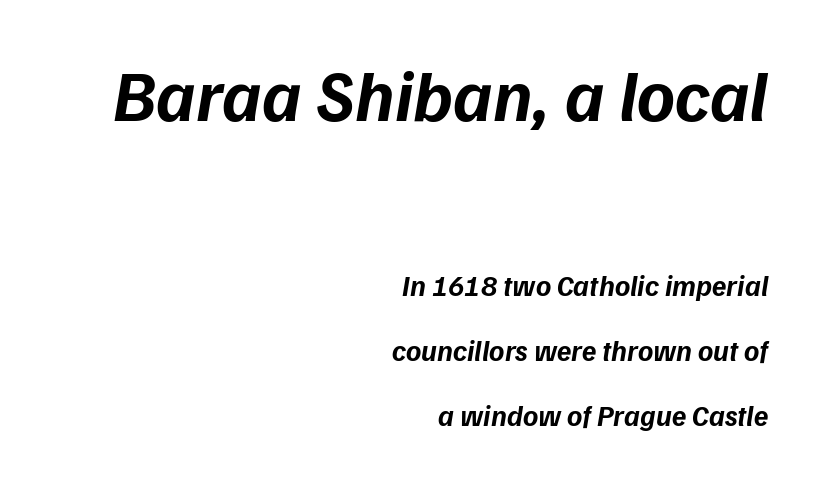
The image shows 72 px bold sans-serif type; set right-aligned, loose line spacing (2.24x), normal letter spacing, not underlined; the first (top) block is 2.48x larger; low stroke contrast and a medium x-height.
